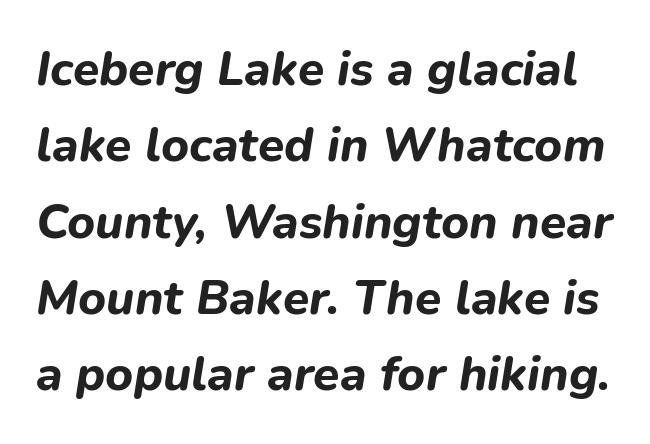
Slant detected: the letters are inclined. Each word holds together tightly as a unit, with standard inter-letter gaps. The passage shown is emphatically bold. The vertical gap from one line to the next is medium. Looks like regular typesetting: each glyph gets only the width it needs.
